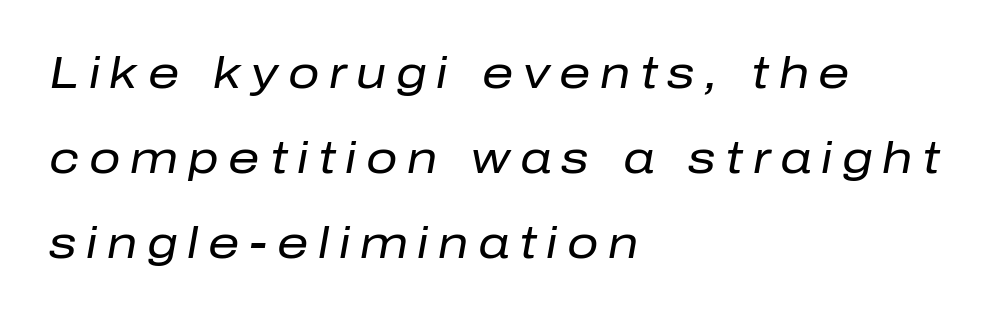
{"italic": "yes", "lean": "right", "slant_degrees": 10, "bold": "no", "weight": "regular", "width": "normal", "stroke_contrast": "low", "x_height": "medium", "monospaced": "no", "underline": "no", "align": "left", "line_spacing": "loose", "line_spacing_ratio": 1.93, "letter_spacing": "wide", "letter_spacing_em": 0.22, "glyph_px": 44}
